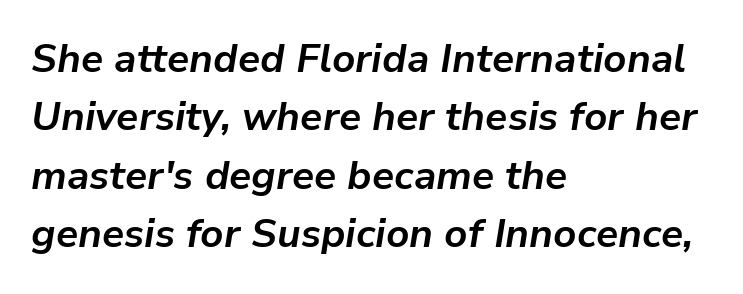
The image shows 40 px bold type, italic (leaning right); set left-aligned, normal line spacing (1.46x), normal letter spacing, not underlined; low stroke contrast and a medium x-height.
